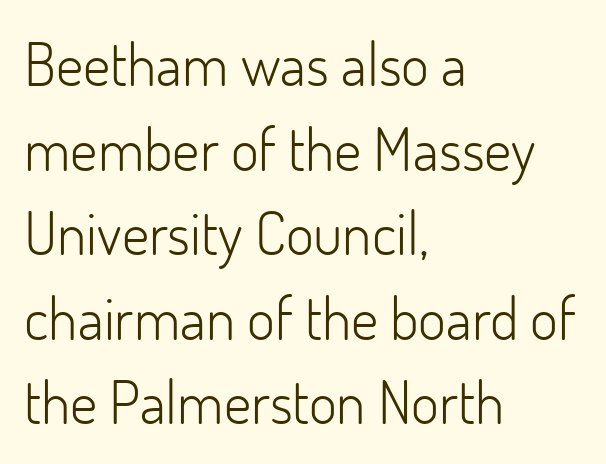
The image shows 60 px light sans-serif type, upright; set left-aligned, normal line spacing (1.41x), normal letter spacing, not underlined; low stroke contrast and a small x-height.
